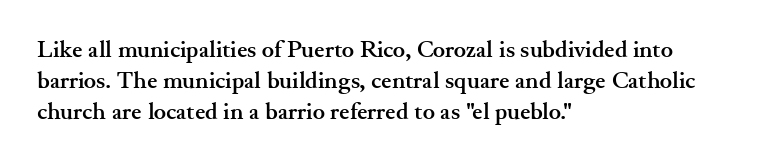
The image shows 23 px bold type, upright; set left-aligned, normal line spacing (1.35x), normal letter spacing, not underlined.
